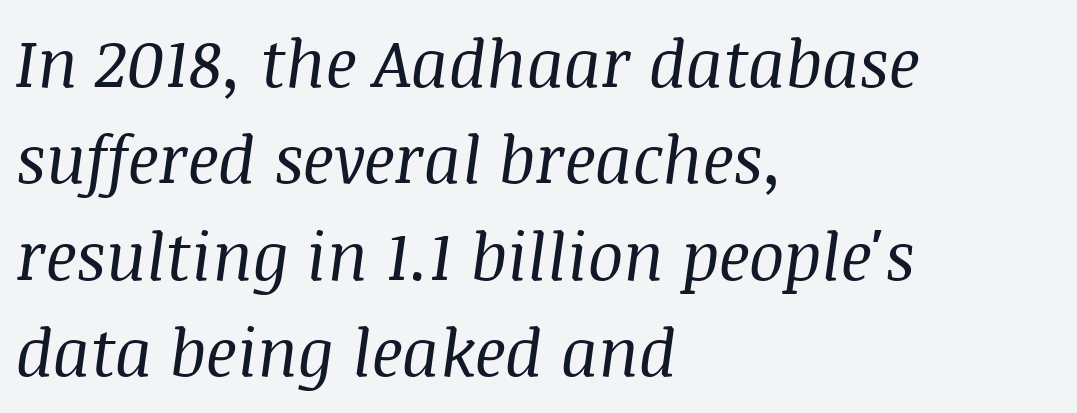
{"serif": "yes", "italic": "yes", "lean": "right", "slant_degrees": 8, "bold": "no", "weight": "regular", "width": "normal", "stroke_contrast": "medium", "x_height": "large", "monospaced": "no", "underline": "no", "align": "left", "line_spacing": "normal", "line_spacing_ratio": 1.46, "letter_spacing": "normal", "letter_spacing_em": 0.0, "glyph_px": 66}
